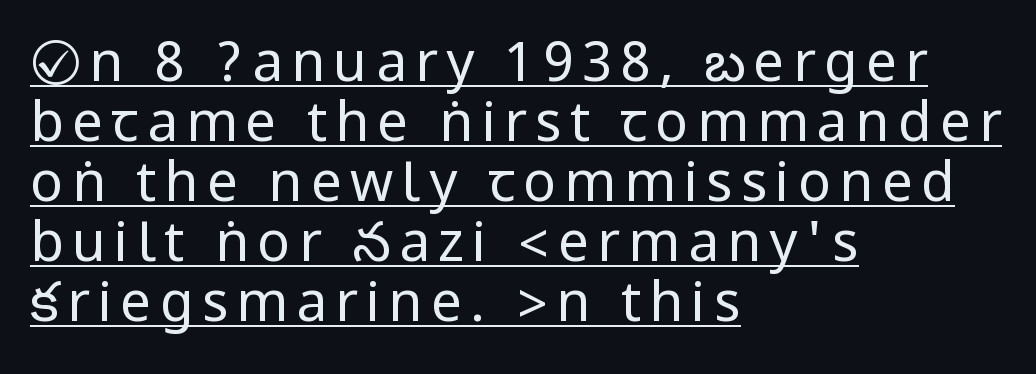
Leftover space on each line is placed entirely after the last word. This is sans-serif lettering, the kind often seen on screens and signage. Is this a heavy cut? Hardly; it is regular or lighter. Posture: straight, roman, zero tilt. These lines huddle together more closely than default settings would place them. The glyphs are accompanied by a horizontal stroke just below them.
